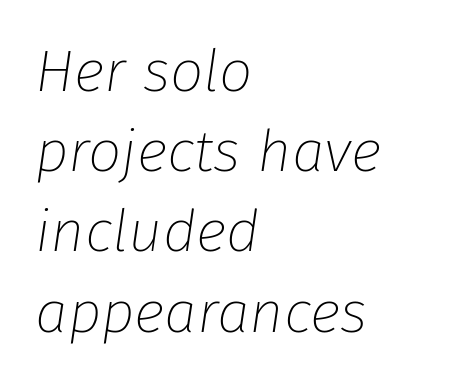
The image shows 59 px thin type, italic (leaning right); set left-aligned, normal line spacing (1.36x), normal letter spacing, not underlined; low stroke contrast and a medium x-height.
